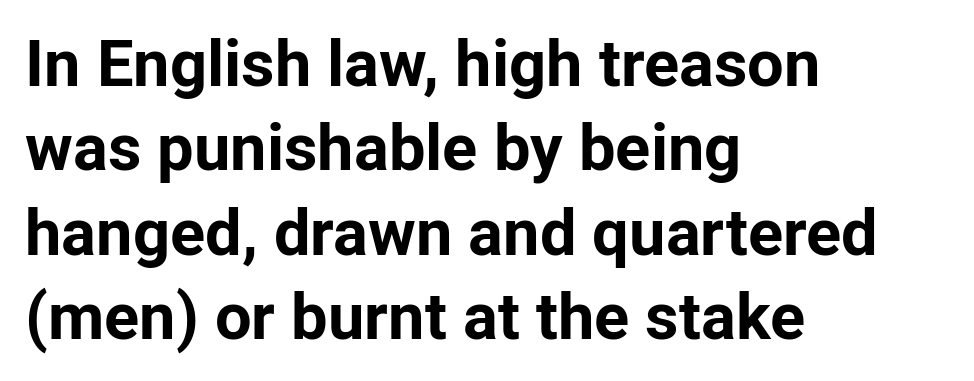
{"serif": "no", "italic": "no", "bold": "yes", "weight": "bold", "width": "normal", "stroke_contrast": "low", "x_height": "medium", "monospaced": "no", "underline": "no", "align": "left", "line_spacing": "normal", "line_spacing_ratio": 1.3, "letter_spacing": "normal", "letter_spacing_em": 0.0, "glyph_px": 65}
